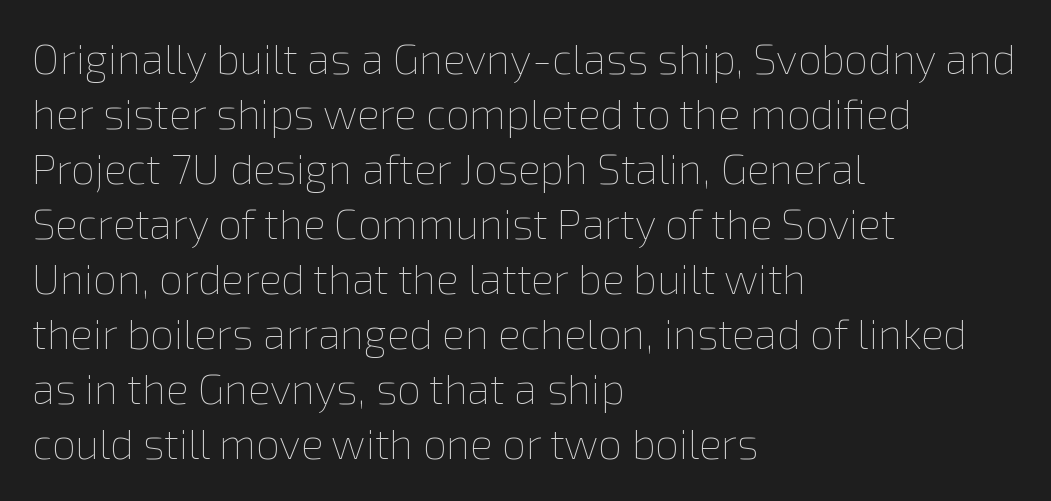
{"italic": "no", "bold": "no", "weight": "thin", "width": "normal", "stroke_contrast": "low", "x_height": "medium", "monospaced": "no", "underline": "no", "align": "left", "line_spacing": "normal", "line_spacing_ratio": 1.31, "letter_spacing": "normal", "letter_spacing_em": 0.0, "glyph_px": 42}
